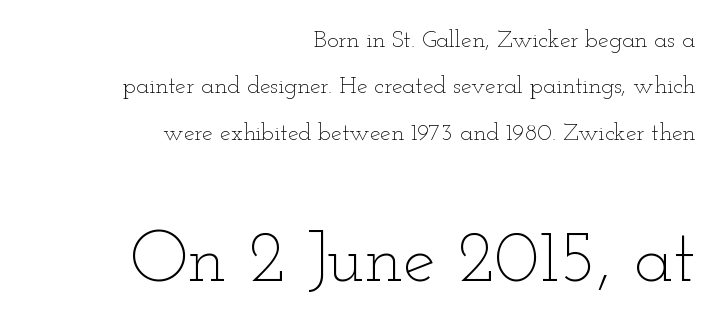
The passage is arranged like a letterhead date or caption credit — flush right. A light-to-regular cut is what we see here. The lettering holds an erect, upright posture throughout. The glyphs are unaccompanied by any horizontal stroke below them. Horizontal bands of white between lines are thick stripes. What stands out about the letter spacing? Nothing — it is the standard amount.
